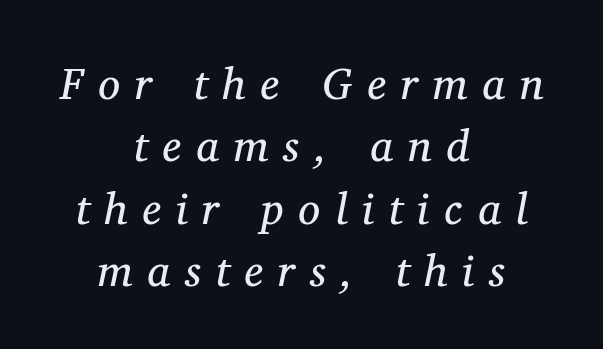
Compared with typical paragraphs, the rows here are spaced about the same. Does extra space separate the letters? Yes, quite a lot of it. The rendering applies a slant to the glyphs. Neither beginnings nor endings align; midpoints do. Type style note: has serifs.
